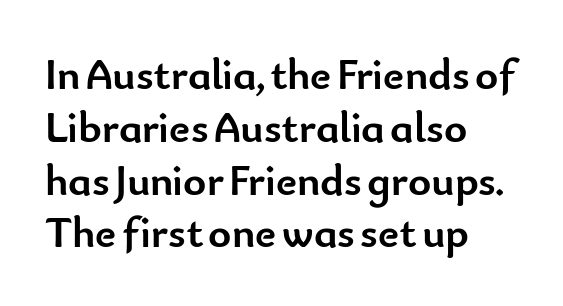
The image shows 44 px semibold sans-serif type, upright; set left-aligned, line spacing 1.2x, normal letter spacing, not underlined; low stroke contrast and a small x-height.
